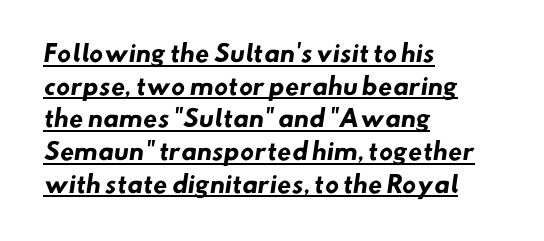
Q: Is the text bold? A: Yes.
Q: Is the text underlined? A: Yes.
Q: How is the paragraph aligned? A: Left-aligned.
Q: Is the spacing between letters normal or unusually wide? A: Normal.
Q: Is the spacing between lines tight, normal or loose? A: Normal.
